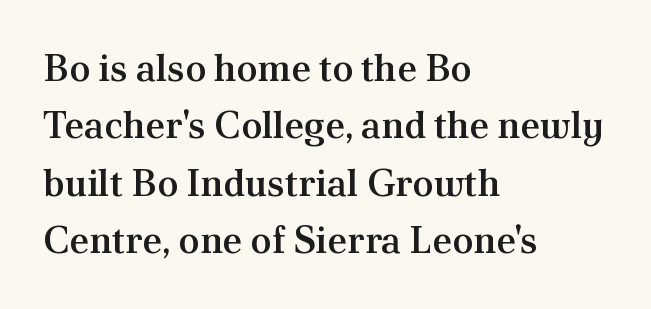
This sample uses plain, unmodified letter spacing. The specimen omits any rule beneath the text block's lines. Whoever set this chose a conventional vertical rhythm. Posture: vertical.
